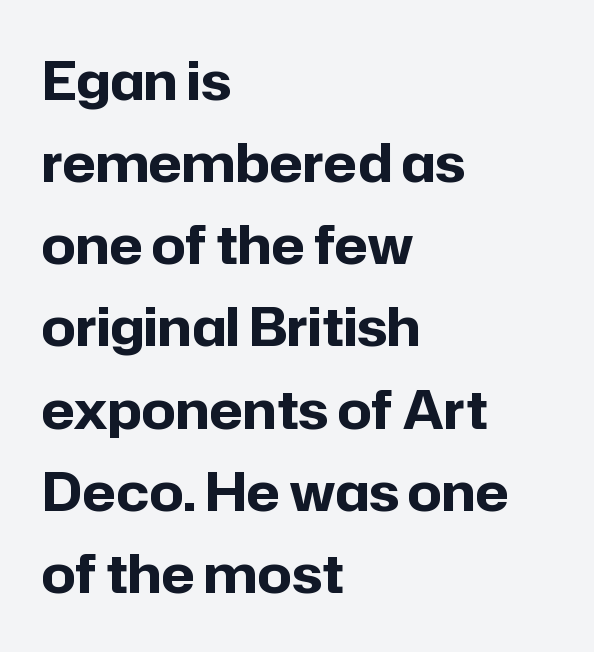
The lines in this sample share a left origin and differ only in where they stop. Does the lettering tilt? It doesn't — this is upright. Note the varied advance widths — an 'i' is clearly narrower than an 'm'. The characters look thick and weighty, a clear bold.
